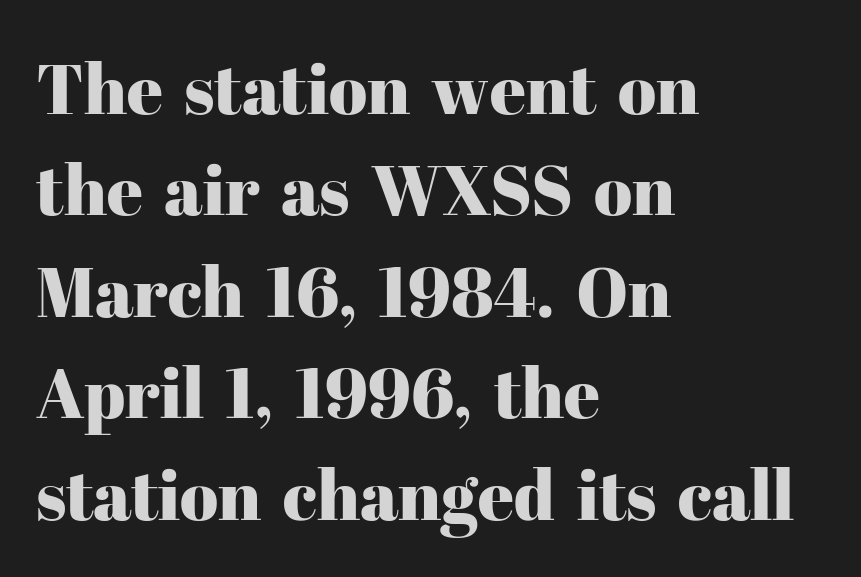
The image shows 70 px serif type, upright; set left-aligned, normal line spacing (1.45x), normal letter spacing, not underlined; high stroke contrast and a medium x-height.
